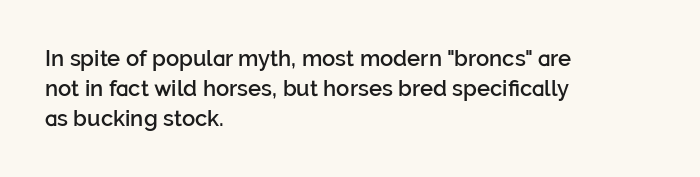
Q: Is the text bold? A: Semi-bold.
Q: Is the text italic (slanted)? A: No, it is upright.
Q: Is the text underlined? A: No.
Q: How is the paragraph aligned? A: Left-aligned.
Q: Is the spacing between letters normal or unusually wide? A: Normal.
Q: Is the spacing between lines tight, normal or loose? A: Normal.
